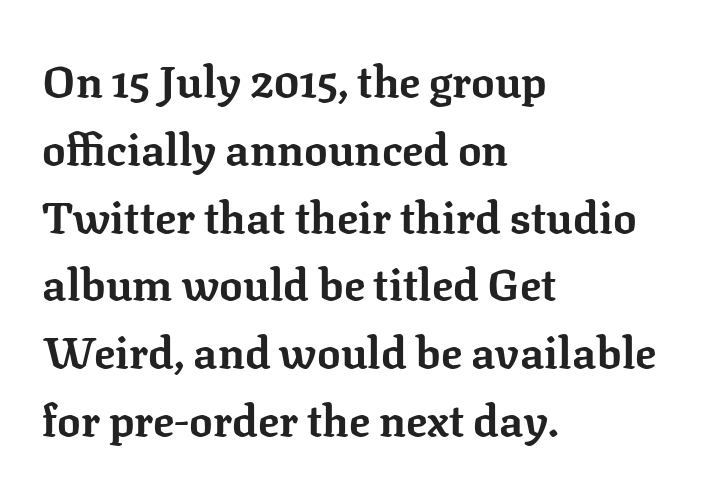
{"serif": "yes", "italic": "no", "bold": "yes", "weight": "bold", "width": "normal", "stroke_contrast": "low", "x_height": "medium", "monospaced": "no", "underline": "no", "align": "left", "line_spacing": "normal", "line_spacing_ratio": 1.54, "letter_spacing": "normal", "letter_spacing_em": 0.0, "glyph_px": 44}
